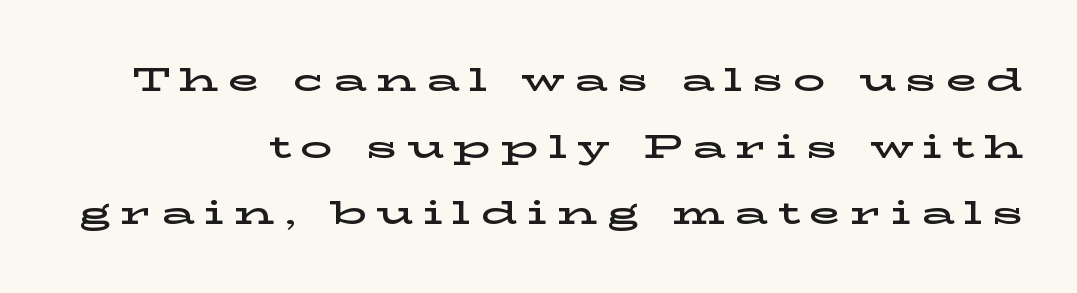
{"serif": "yes", "italic": "no", "width": "wide", "stroke_contrast": "low", "x_height": "medium", "monospaced": "no", "underline": "no", "align": "right", "line_spacing": "loose", "line_spacing_ratio": 2.08, "letter_spacing": "wide", "letter_spacing_em": 0.3, "glyph_px": 32}
